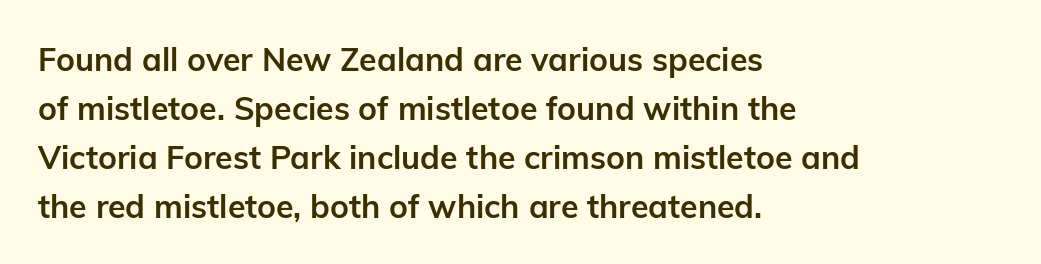
Q: Is the text bold? A: Yes.
Q: Is the text italic (slanted)? A: No, it is upright.
Q: Is the typeface a serif or a sans-serif typeface? A: Sans-serif.
Q: Is the text underlined? A: No.
Q: How is the paragraph aligned? A: Left-aligned.
Q: Is the spacing between letters normal or unusually wide? A: Normal.
Q: Is the spacing between lines tight, normal or loose? A: Normal.
Q: Width (condensed, normal, or wide)? A: Normal.
Q: Stroke contrast? A: Low.
Q: x-height? A: Medium.
Q: Monospaced? A: No.
